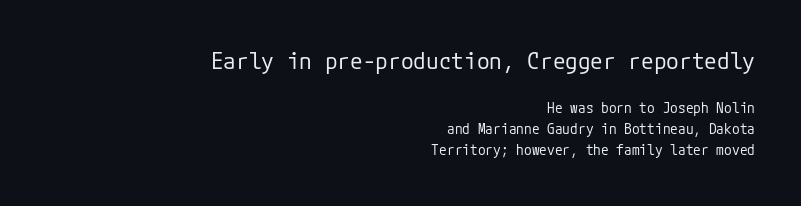
Q: Is the text bold? A: No.
Q: Is the text italic (slanted)? A: No, it is upright.
Q: Is the text underlined? A: No.
Q: How is the paragraph aligned? A: Right-aligned.
Q: Is the spacing between letters normal or unusually wide? A: Normal.
Q: Is the spacing between lines tight, normal or loose? A: Normal.
Q: Which block of text is set in a larger size, the first (top) or the second (bottom)? A: The first (top) one.
